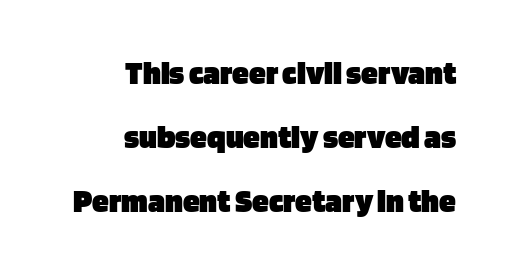
Q: Is the text bold? A: Yes.
Q: Is the text italic (slanted)? A: No, it is upright.
Q: Is the typeface a serif or a sans-serif typeface? A: Sans-serif.
Q: Is the text underlined? A: No.
Q: How is the paragraph aligned? A: Right-aligned.
Q: Is the spacing between letters normal or unusually wide? A: Normal.
Q: Width (condensed, normal, or wide)? A: Normal.
Q: Stroke contrast? A: Low.
Q: x-height? A: Large.
Q: Monospaced? A: No.
